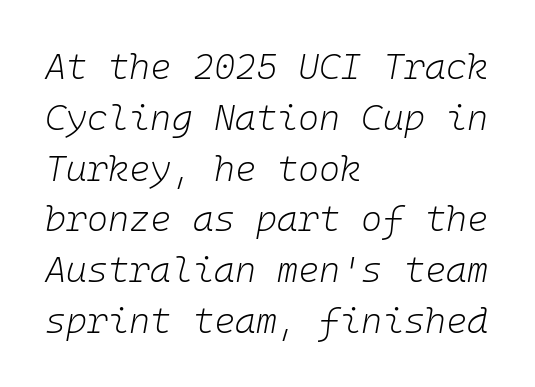
{"italic": "yes", "lean": "right", "slant_degrees": 10, "bold": "no", "weight": "light", "width": "normal", "stroke_contrast": "low", "x_height": "medium", "monospaced": "yes", "underline": "no", "align": "left", "line_spacing": "normal", "line_spacing_ratio": 1.41, "letter_spacing": "normal", "letter_spacing_em": 0.0, "glyph_px": 36}
